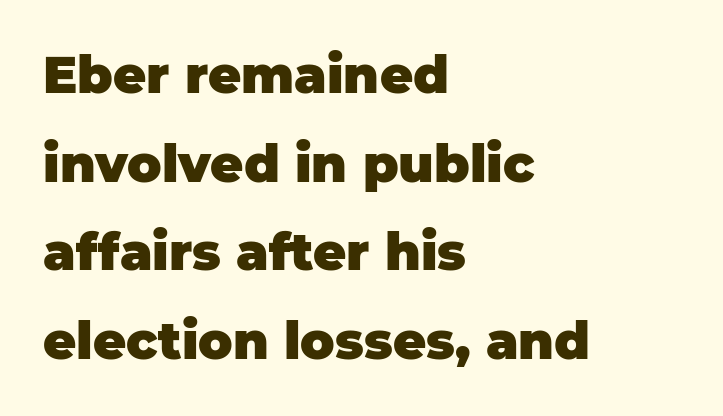
Q: Is the text bold? A: Yes.
Q: Is the text italic (slanted)? A: No, it is upright.
Q: Is the typeface a serif or a sans-serif typeface? A: Sans-serif.
Q: Is the text underlined? A: No.
Q: How is the paragraph aligned? A: Left-aligned.
Q: Is the spacing between letters normal or unusually wide? A: Normal.
Q: Width (condensed, normal, or wide)? A: Normal.
Q: Stroke contrast? A: Low.
Q: x-height? A: Large.
Q: Monospaced? A: No.
